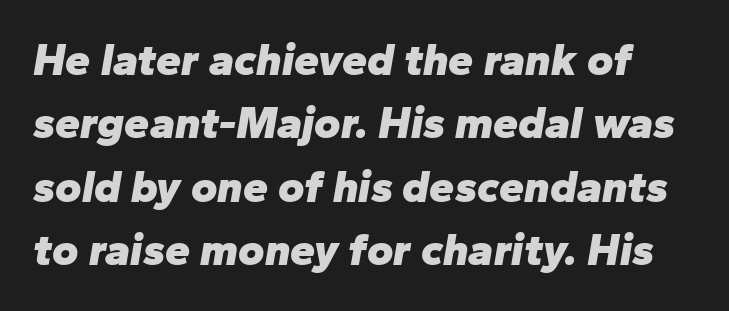
Q: Is the text bold? A: Yes.
Q: Is the text italic (slanted)? A: Yes, it leans right by about 10 degrees.
Q: Is the text underlined? A: No.
Q: Is the spacing between letters normal or unusually wide? A: Normal.
Q: Is the spacing between lines tight, normal or loose? A: Normal.
Q: Width (condensed, normal, or wide)? A: Normal.
Q: Stroke contrast? A: Low.
Q: x-height? A: Medium.
Q: Monospaced? A: No.
